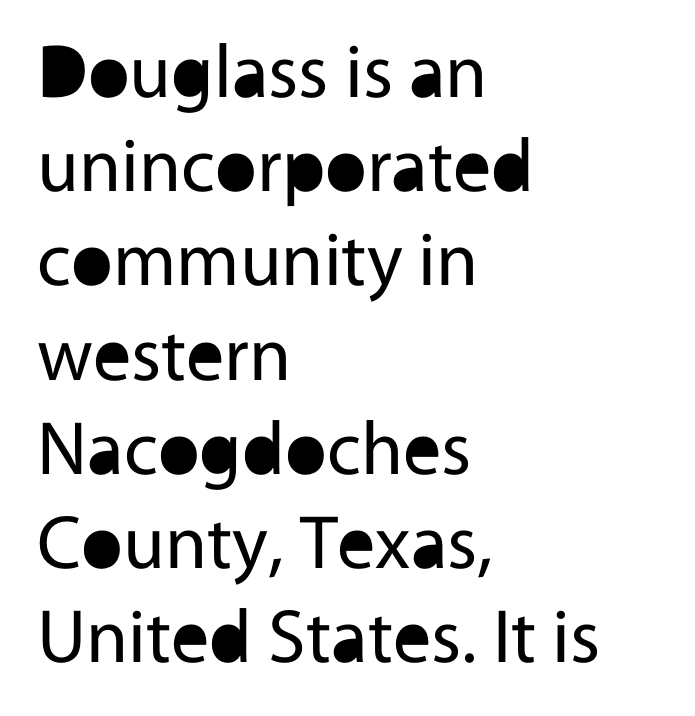
The text was rendered using a sans face with plain stroke endings. Notice how the passage keeps a crisp vertical edge on the left only. Caption: standard tracking, unaltered. Vertical stems look standard width or narrower in stroke. Nope, not italic — everything's standing straight. The rendering uses natural spacing where letterforms have individual widths.
